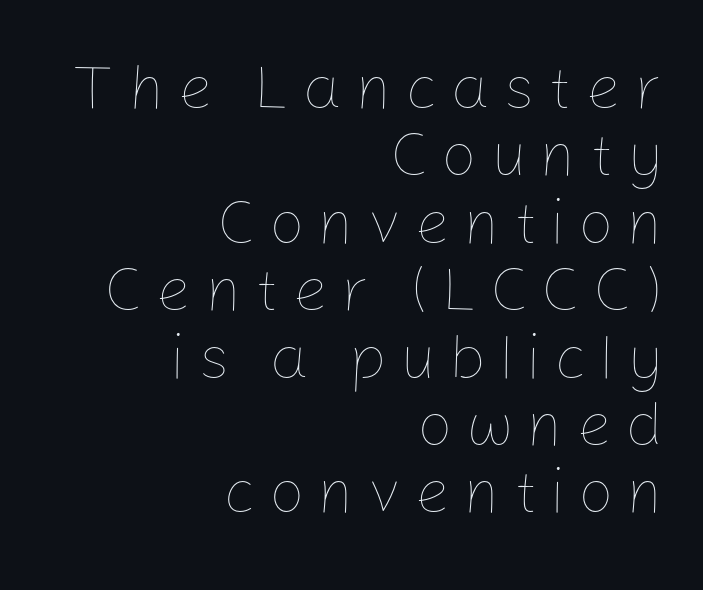
{"italic": "no", "bold": "no", "weight": "thin", "width": "normal", "stroke_contrast": "low", "x_height": "medium", "monospaced": "no", "underline": "no", "align": "right", "line_spacing": "tight", "line_spacing_ratio": 1.07, "letter_spacing": "wide", "letter_spacing_em": 0.2, "glyph_px": 63}
